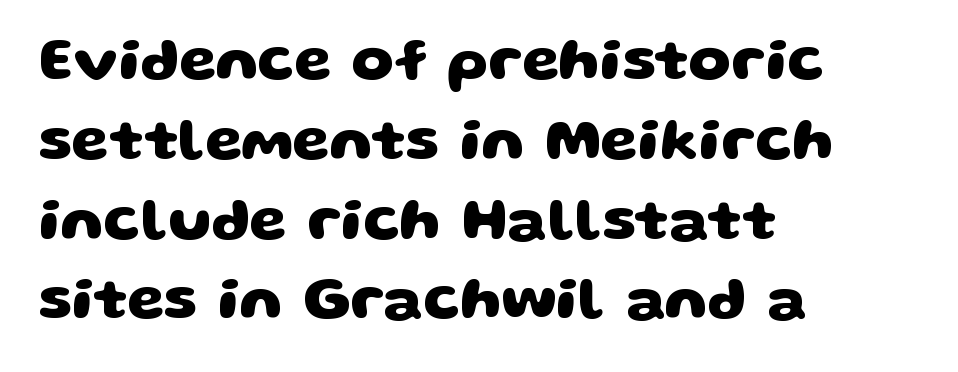
{"serif": "no", "bold": "yes", "weight": "heavy", "width": "wide", "stroke_contrast": "low", "x_height": "large", "monospaced": "no", "underline": "no", "align": "left", "line_spacing": "normal", "line_spacing_ratio": 1.33, "letter_spacing": "normal", "letter_spacing_em": 0.0, "glyph_px": 60}
